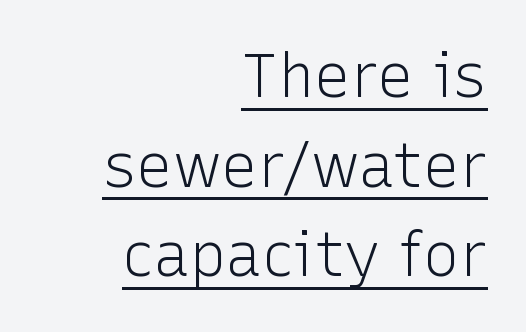
Q: Is the text bold? A: No.
Q: Is the text italic (slanted)? A: No, it is upright.
Q: Is the typeface a serif or a sans-serif typeface? A: Sans-serif.
Q: Is the text underlined? A: Yes.
Q: How is the paragraph aligned? A: Right-aligned.
Q: Is the spacing between letters normal or unusually wide? A: Normal.
Q: Is the spacing between lines tight, normal or loose? A: Normal.
Q: Width (condensed, normal, or wide)? A: Normal.
Q: Stroke contrast? A: Low.
Q: x-height? A: Medium.
Q: Monospaced? A: No.
